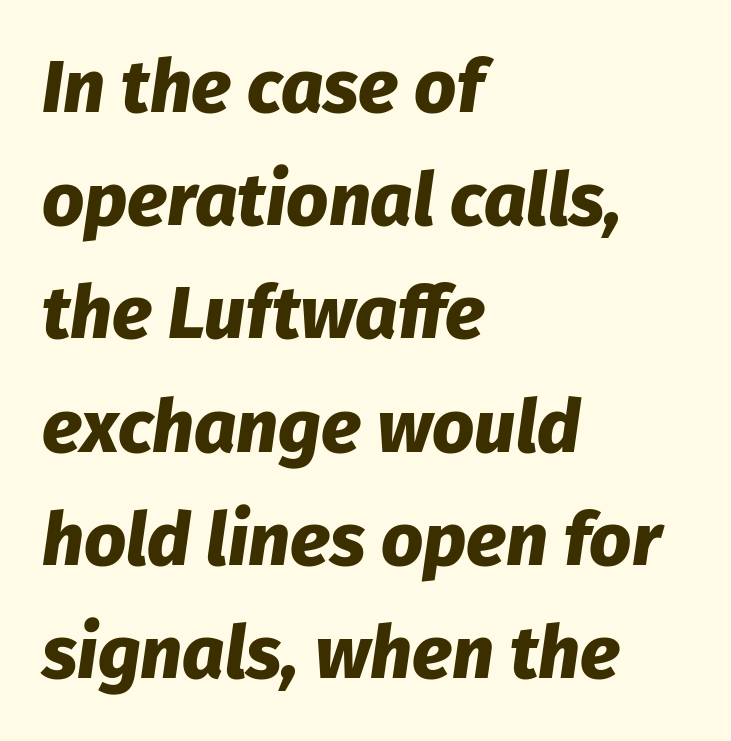
The image shows 74 px heavy type, italic (leaning right); set left-aligned, normal line spacing (1.53x), normal letter spacing, not underlined; low stroke contrast and a medium x-height.
